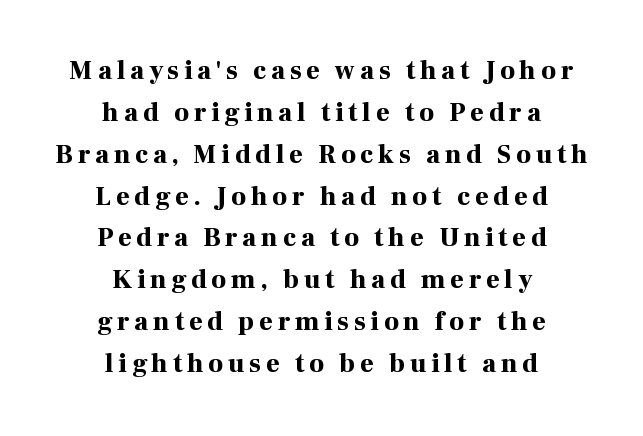
The image shows 26 px bold type, upright; set centered, normal line spacing (1.61x), not underlined.
